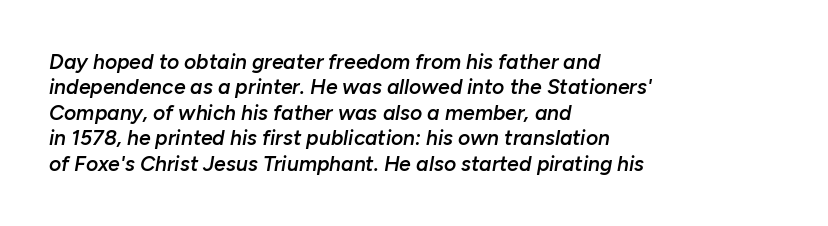
Q: Is the text bold? A: Semi-bold.
Q: Is the text italic (slanted)? A: Yes, it leans right by about 10 degrees.
Q: Is the text underlined? A: No.
Q: How is the paragraph aligned? A: Left-aligned.
Q: Is the spacing between letters normal or unusually wide? A: Normal.
